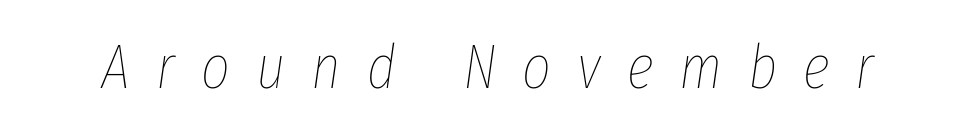
Substantial extra tracking has been applied to these lines. The passage shown is typed in a proportional face where columns would drift. When letters slant like this, we call the style italic. Descenders are the only things crossing below the line. The font is comparable to plain body text, perhaps lighter.
